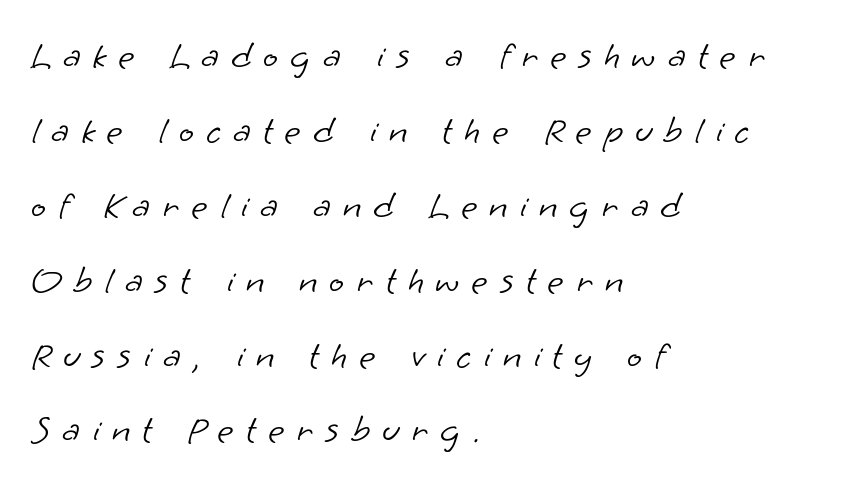
{"serif": "no", "bold": "no", "weight": "light", "width": "normal", "stroke_contrast": "low", "x_height": "small", "monospaced": "no", "underline": "no", "align": "left", "line_spacing": "loose", "line_spacing_ratio": 1.92, "letter_spacing": "wide", "letter_spacing_em": 0.31, "glyph_px": 39}
